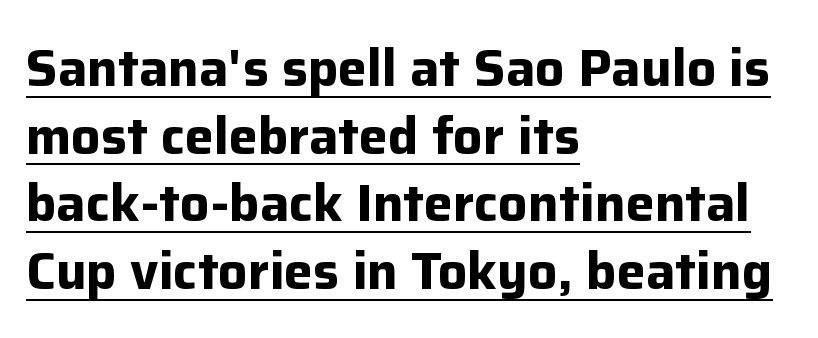
Q: Is the text bold? A: Yes.
Q: Is the text italic (slanted)? A: No, it is upright.
Q: Is the typeface a serif or a sans-serif typeface? A: Sans-serif.
Q: Is the text underlined? A: Yes.
Q: How is the paragraph aligned? A: Left-aligned.
Q: Is the spacing between letters normal or unusually wide? A: Normal.
Q: Is the spacing between lines tight, normal or loose? A: Normal.
Q: Width (condensed, normal, or wide)? A: Normal.
Q: Stroke contrast? A: Low.
Q: x-height? A: Medium.
Q: Monospaced? A: No.
